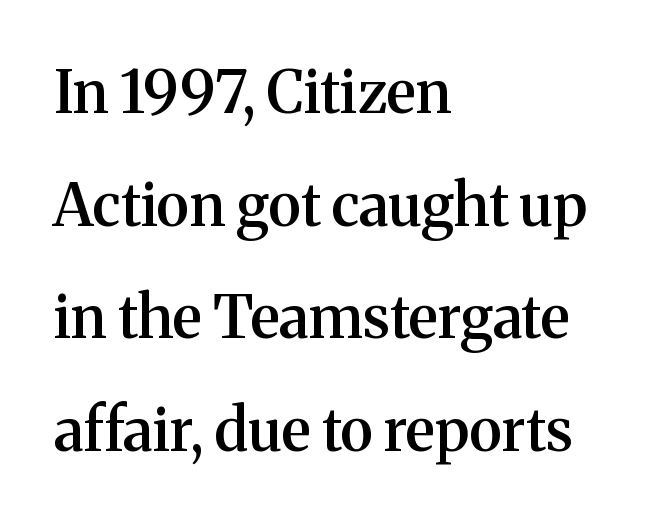
The image shows 59 px semibold serif type, upright; set left-aligned, loose line spacing (1.91x), normal letter spacing, not underlined; medium stroke contrast and a medium x-height.
